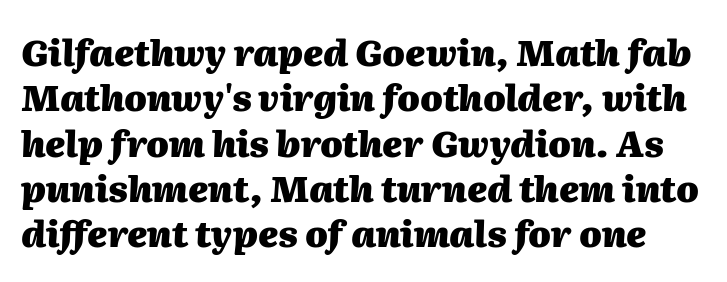
Does the lettering tilt? It does — this is italic. If you measured baseline to baseline, you'd find a middling distance. Each row of text sits above clean, open space. The rendering uses natural spacing where letterforms have individual widths. Caption: bold face, heavy strokes.
